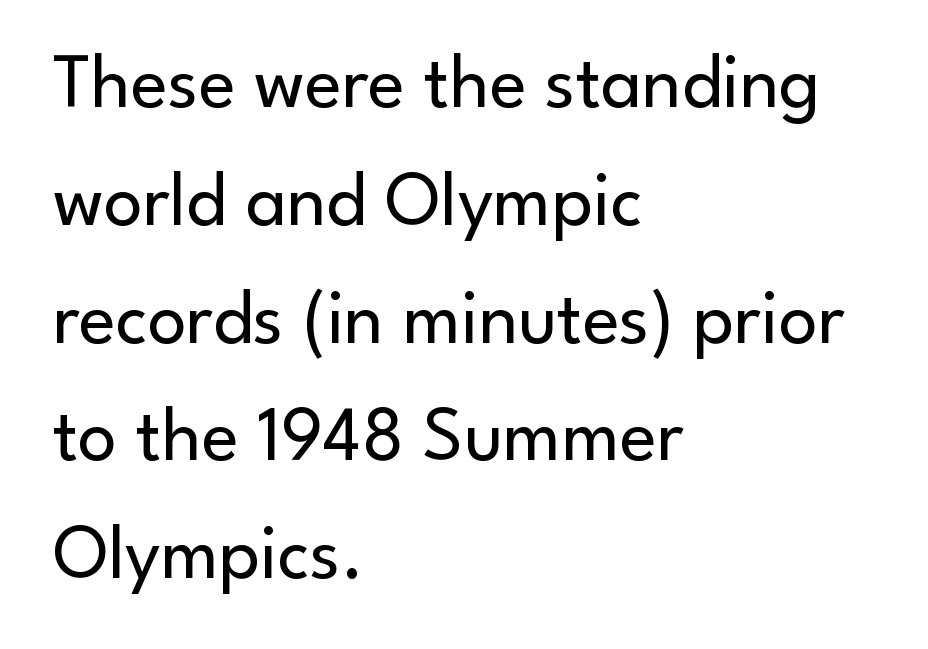
The image shows 77 px regular-weight sans-serif type, upright; set left-aligned, normal line spacing (1.53x), normal letter spacing, not underlined; low stroke contrast and a small x-height.
